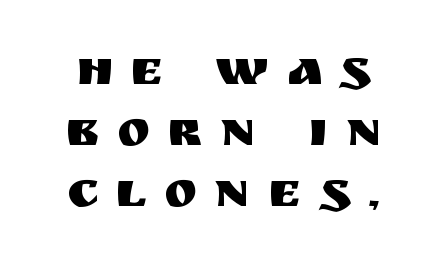
The image shows 50 px sans-serif type, upright; set line spacing 1.22x, unusually wide letter spacing (+0.35 em), not underlined; medium stroke contrast and a large x-height.
